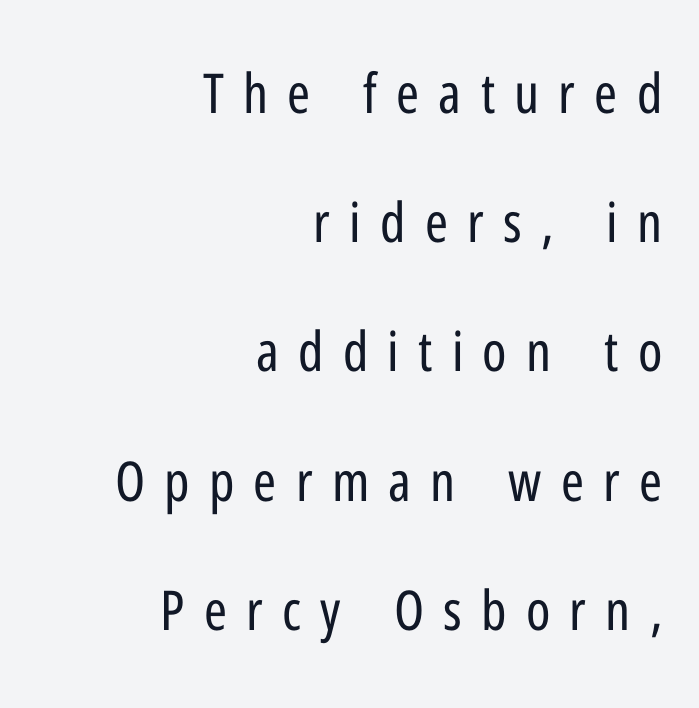
{"serif": "no", "italic": "no", "bold": "no", "weight": "regular", "width": "condensed", "stroke_contrast": "low", "x_height": "medium", "monospaced": "no", "underline": "no", "align": "right", "line_spacing": "loose", "line_spacing_ratio": 2.35, "letter_spacing": "wide", "letter_spacing_em": 0.35, "glyph_px": 55}
